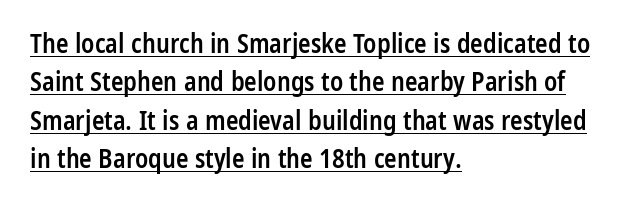
Q: Is the text bold? A: Semi-bold.
Q: Is the text italic (slanted)? A: No, it is upright.
Q: Is the text underlined? A: Yes.
Q: How is the paragraph aligned? A: Left-aligned.
Q: Is the spacing between letters normal or unusually wide? A: Normal.
Q: Is the spacing between lines tight, normal or loose? A: Normal.
